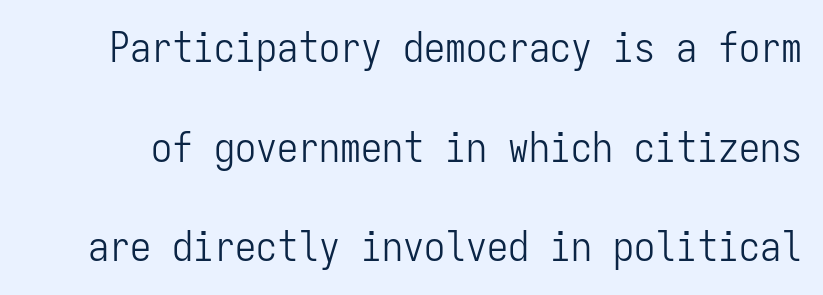
The image shows 42 px light, condensed sans-serif type, upright, monospaced; set loose line spacing (2.37x), normal letter spacing, not underlined; low stroke contrast and a medium x-height.
